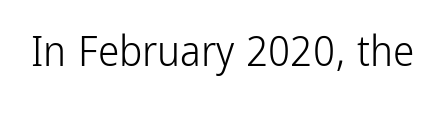
Q: Is the text bold? A: No.
Q: Is the text italic (slanted)? A: No, it is upright.
Q: Is the typeface a serif or a sans-serif typeface? A: Sans-serif.
Q: Is the text underlined? A: No.
Q: Is the spacing between letters normal or unusually wide? A: Normal.
Q: Width (condensed, normal, or wide)? A: Condensed.
Q: Stroke contrast? A: Low.
Q: x-height? A: Medium.
Q: Monospaced? A: No.
